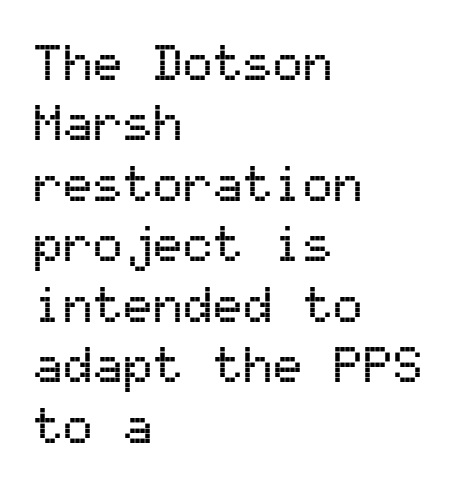
Q: Is the text italic (slanted)? A: No, it is upright.
Q: Is the typeface a serif or a sans-serif typeface? A: Sans-serif.
Q: Is the text underlined? A: No.
Q: How is the paragraph aligned? A: Left-aligned.
Q: Is the spacing between letters normal or unusually wide? A: Normal.
Q: Width (condensed, normal, or wide)? A: Normal.
Q: Stroke contrast? A: Medium.
Q: x-height? A: Medium.
Q: Monospaced? A: Yes.
